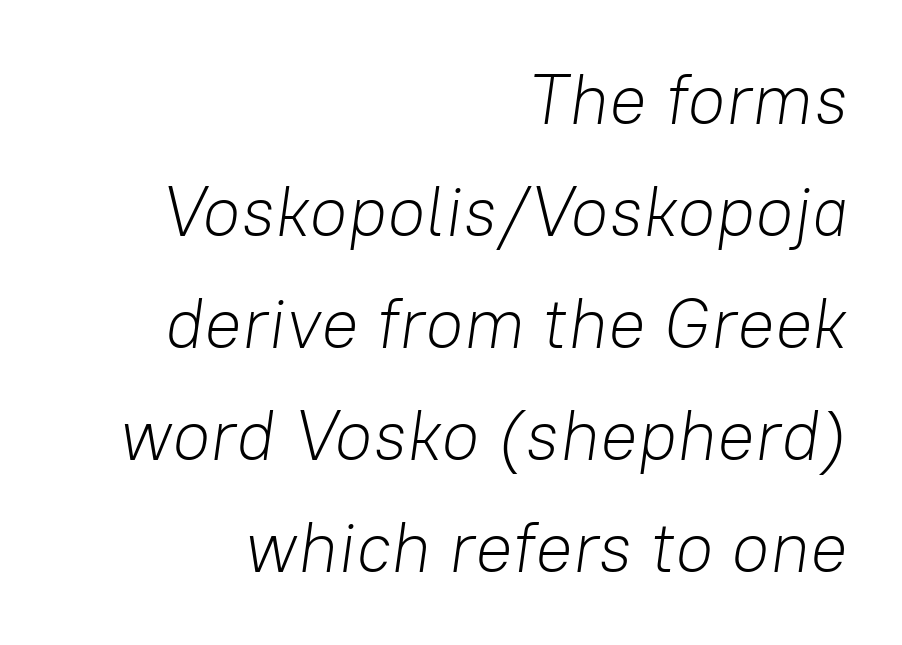
The space between consecutive lines is moderate. These lines keep a tight, regular rhythm from letter to letter. Caption: multi-line text, flush right, ragged left. A quiet, ordinary-to-light weight characterises the typeface. It's the slanting kind of type. A clean baseline with only descenders dipping below it.
